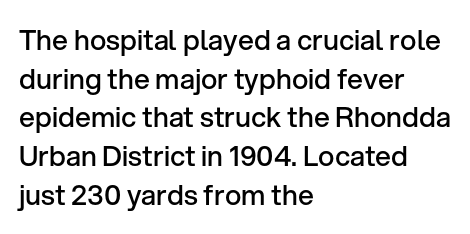
The image shows 28 px semibold sans-serif type, upright; set left-aligned, normal line spacing (1.38x), normal letter spacing, not underlined; low stroke contrast and a medium x-height.
